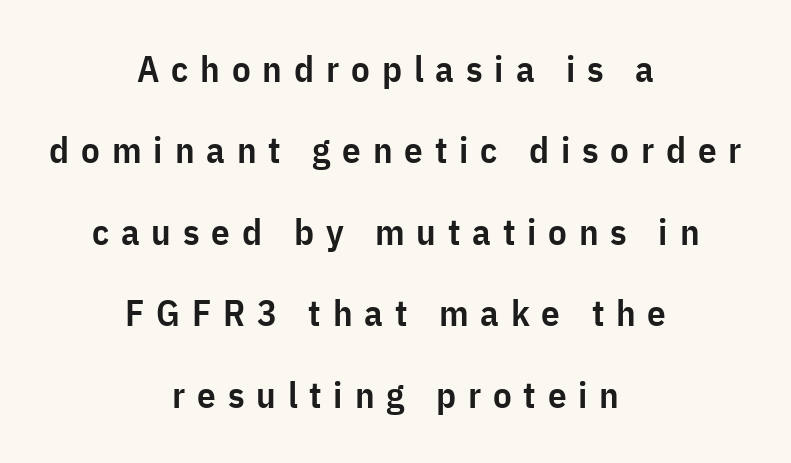
Q: Is the text bold? A: Semi-bold.
Q: Is the text italic (slanted)? A: No, it is upright.
Q: Is the typeface a serif or a sans-serif typeface? A: Sans-serif.
Q: Is the text underlined? A: No.
Q: How is the paragraph aligned? A: Centered.
Q: Is the spacing between letters normal or unusually wide? A: Unusually wide.
Q: Is the spacing between lines tight, normal or loose? A: Loose.
Q: Width (condensed, normal, or wide)? A: Condensed.
Q: Stroke contrast? A: Low.
Q: x-height? A: Medium.
Q: Monospaced? A: No.
